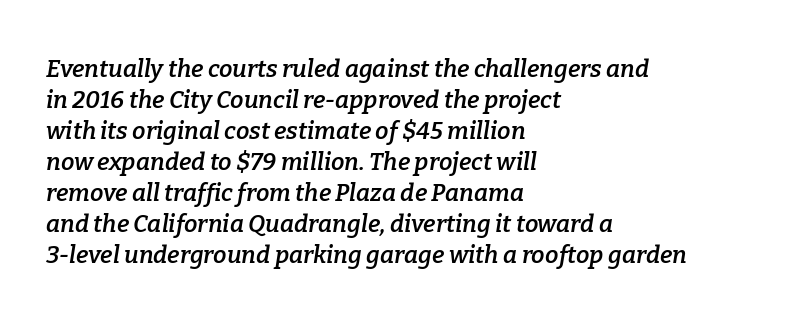
Q: Is the text bold? A: Semi-bold.
Q: Is the text italic (slanted)? A: Yes, it leans right by about 9 degrees.
Q: Is the text underlined? A: No.
Q: How is the paragraph aligned? A: Left-aligned.
Q: Is the spacing between letters normal or unusually wide? A: Normal.
Q: Is the spacing between lines tight, normal or loose? A: Normal.
